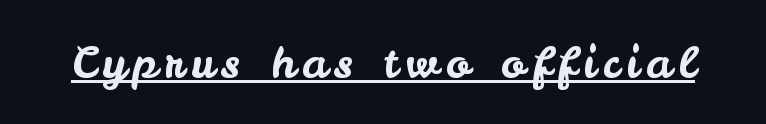
Q: Is the text italic (slanted)? A: Yes.
Q: Is the typeface a serif or a sans-serif typeface? A: Sans-serif.
Q: Is the text underlined? A: Yes.
Q: Width (condensed, normal, or wide)? A: Normal.
Q: Stroke contrast? A: Low.
Q: x-height? A: Small.
Q: Monospaced? A: No.
